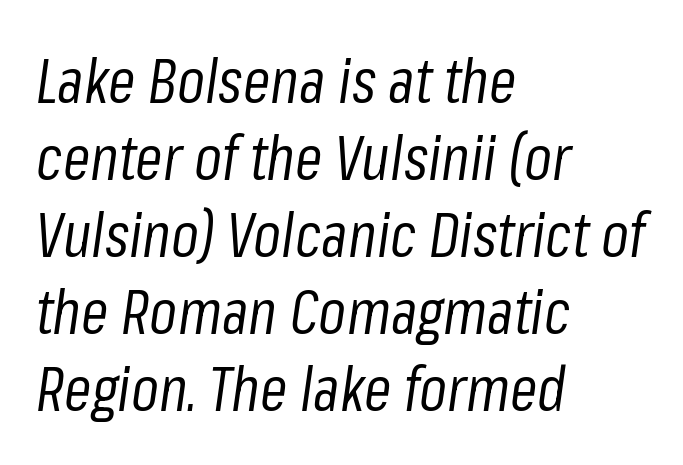
{"italic": "yes", "lean": "right", "slant_degrees": 8, "bold": "no", "weight": "regular", "width": "condensed", "stroke_contrast": "low", "x_height": "medium", "monospaced": "no", "underline": "no", "align": "left", "line_spacing_ratio": 1.24, "letter_spacing": "normal", "letter_spacing_em": 0.0, "glyph_px": 62}
